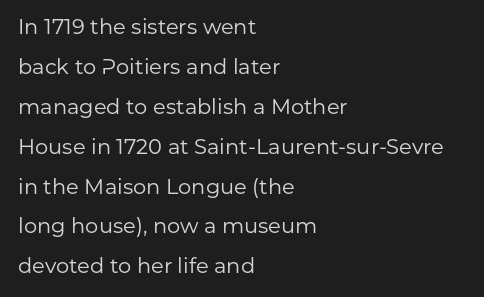
Q: Is the text bold? A: No.
Q: Is the text italic (slanted)? A: No, it is upright.
Q: Is the text underlined? A: No.
Q: How is the paragraph aligned? A: Left-aligned.
Q: Is the spacing between letters normal or unusually wide? A: Normal.
Q: Is the spacing between lines tight, normal or loose? A: Loose.
